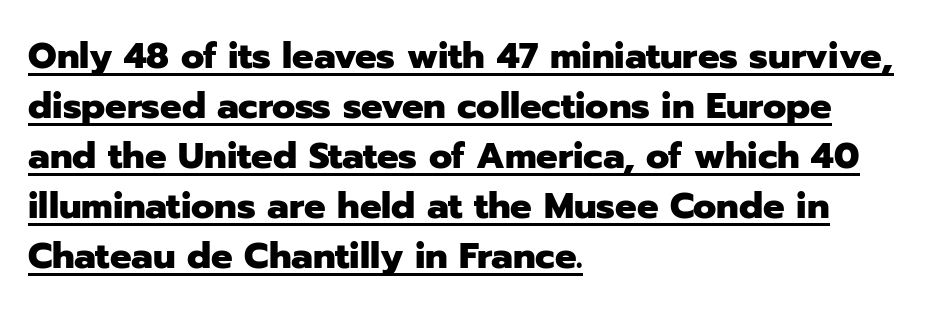
Q: Is the text bold? A: Yes.
Q: Is the text italic (slanted)? A: No, it is upright.
Q: Is the typeface a serif or a sans-serif typeface? A: Sans-serif.
Q: Is the text underlined? A: Yes.
Q: How is the paragraph aligned? A: Left-aligned.
Q: Is the spacing between letters normal or unusually wide? A: Normal.
Q: Is the spacing between lines tight, normal or loose? A: Normal.
Q: Width (condensed, normal, or wide)? A: Normal.
Q: Stroke contrast? A: Low.
Q: x-height? A: Medium.
Q: Monospaced? A: No.
